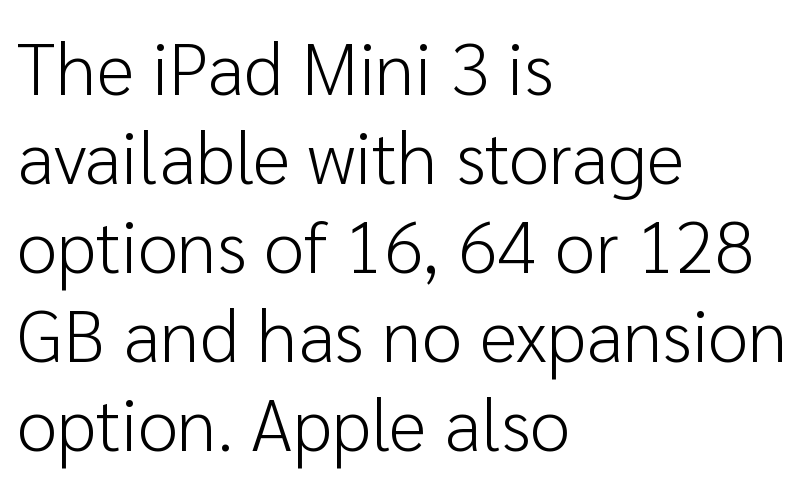
Caption: multi-line text, flush left, ragged right. Letters rest on an invisible, unmarked baseline. Spacing between characters is what you'd get straight out of the box. Weight class: somewhere from thin through regular.
